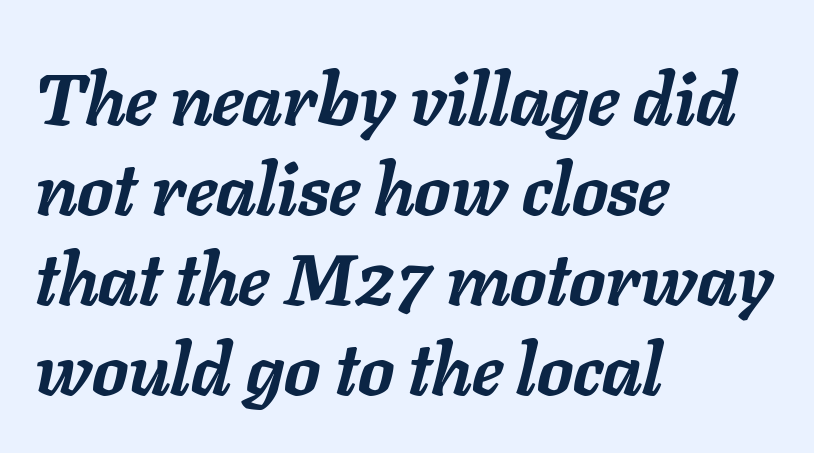
{"italic": "yes", "lean": "right", "slant_degrees": 11, "bold": "yes", "weight": "semibold", "width": "normal", "stroke_contrast": "low", "x_height": "medium", "monospaced": "no", "underline": "no", "align": "left", "line_spacing": "normal", "line_spacing_ratio": 1.25, "letter_spacing": "normal", "letter_spacing_em": 0.0, "glyph_px": 72}
